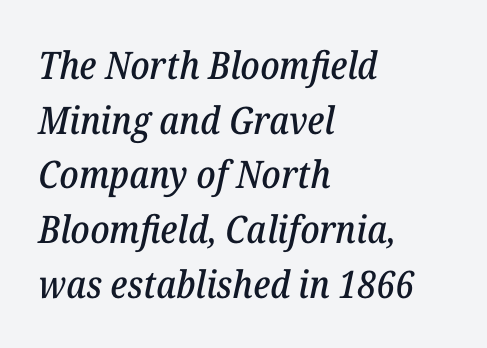
The image shows 38 px serif type, italic (leaning right); set left-aligned, normal line spacing (1.44x), normal letter spacing, not underlined; low stroke contrast and a medium x-height.
